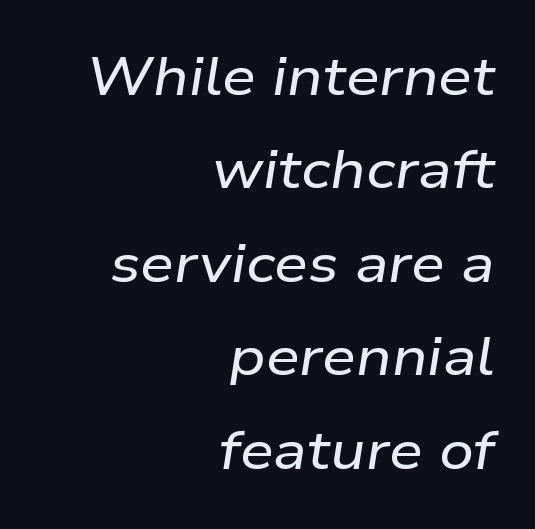
Q: Is the text italic (slanted)? A: Yes, it leans right by about 9 degrees.
Q: Is the text underlined? A: No.
Q: How is the paragraph aligned? A: Right-aligned.
Q: Is the spacing between letters normal or unusually wide? A: Normal.
Q: Width (condensed, normal, or wide)? A: Wide.
Q: Stroke contrast? A: Low.
Q: x-height? A: Medium.
Q: Monospaced? A: No.
